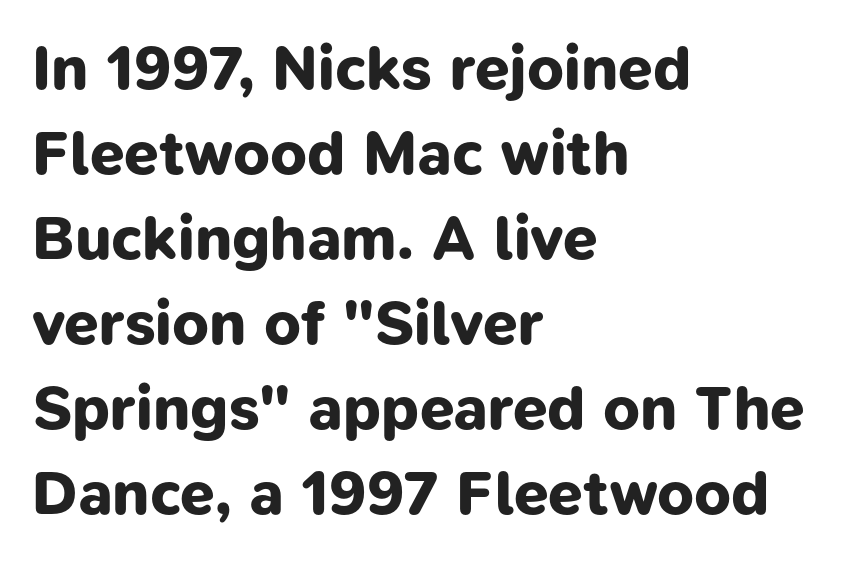
Q: Is the text bold? A: Yes.
Q: Is the typeface a serif or a sans-serif typeface? A: Sans-serif.
Q: Is the text underlined? A: No.
Q: How is the paragraph aligned? A: Left-aligned.
Q: Is the spacing between letters normal or unusually wide? A: Normal.
Q: Is the spacing between lines tight, normal or loose? A: Normal.
Q: Width (condensed, normal, or wide)? A: Normal.
Q: Stroke contrast? A: Low.
Q: x-height? A: Medium.
Q: Monospaced? A: No.
